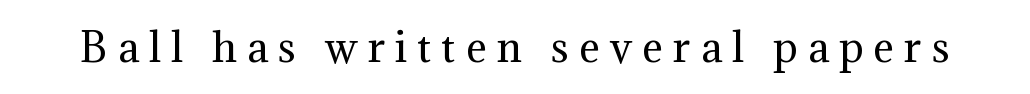
The image shows 39 px regular-weight serif type, upright; set unusually wide letter spacing (+0.26 em), not underlined; medium stroke contrast and a medium x-height.
